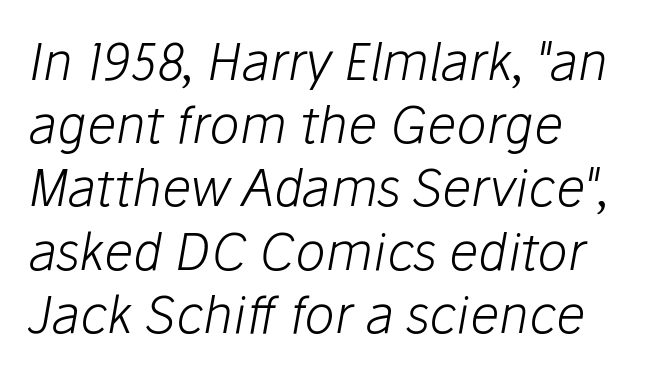
The image shows 51 px light type, italic (leaning right); set left-aligned, line spacing 1.24x, normal letter spacing, not underlined; low stroke contrast and a medium x-height.
